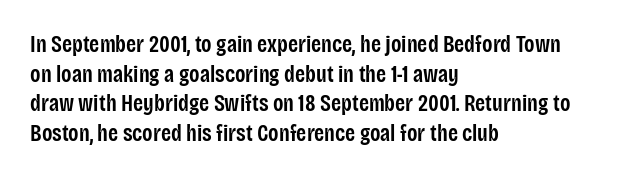
Stroke thickness is moderately raised; the sample reads as semibold. Vertical strokes here are truly vertical. The area under the type is left untouched. Summary of vertical rhythm: regular, with standard interline spacing.
